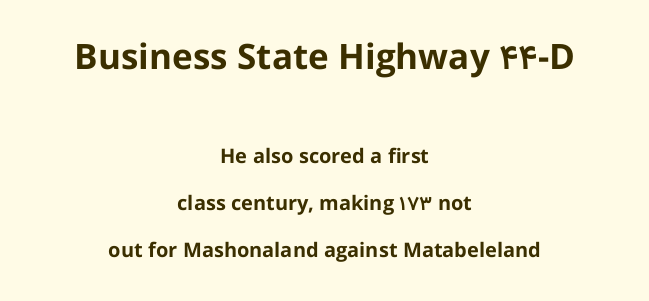
The gaps between neighbouring characters are ordinary and unremarkable. The passage shown is typeset with a sans-serif family. The lines are quadded center. Is this a fixed-width face? No — the glyphs have proportional, varying widths. The characters look thick and weighty, a clear bold.
